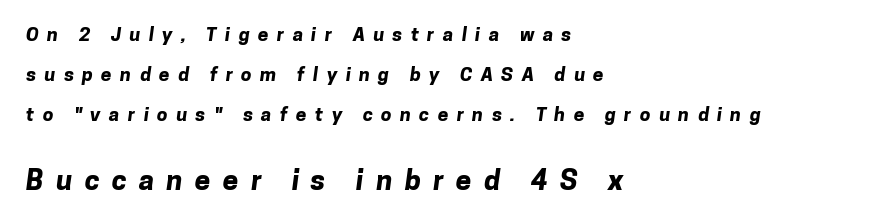
Q: Is the text bold? A: Yes.
Q: Is the typeface a serif or a sans-serif typeface? A: Sans-serif.
Q: Is the text underlined? A: No.
Q: How is the paragraph aligned? A: Left-aligned.
Q: Is the spacing between letters normal or unusually wide? A: Unusually wide.
Q: Is the spacing between lines tight, normal or loose? A: Loose.
Q: Which block of text is set in a larger size, the first (top) or the second (bottom)? A: The second (bottom) one.
Q: Width (condensed, normal, or wide)? A: Normal.
Q: Stroke contrast? A: Low.
Q: x-height? A: Medium.
Q: Monospaced? A: No.
